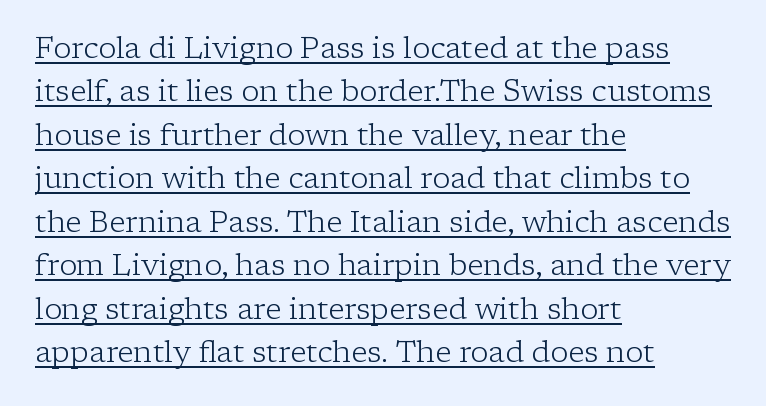
Weight class: somewhere from thin through regular. A serif font was chosen for this passage. The lettering holds an erect, upright posture throughout. The rendering uses the underline text-decoration. Is this a fixed-width face? No — the glyphs have proportional, varying widths.
